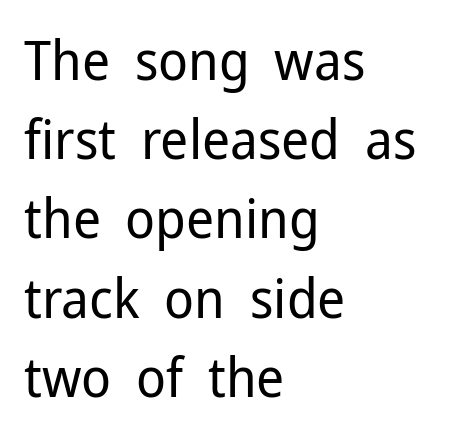
The axis of the letterforms is exactly vertical. Evenly set lines give the paragraph a standard silhouette. In terms of letterspacing, this is plain default setting. Each letter keeps its own natural width here, so spacing adapts to shape. The characters display no serif detailing; their extremities are plain.
